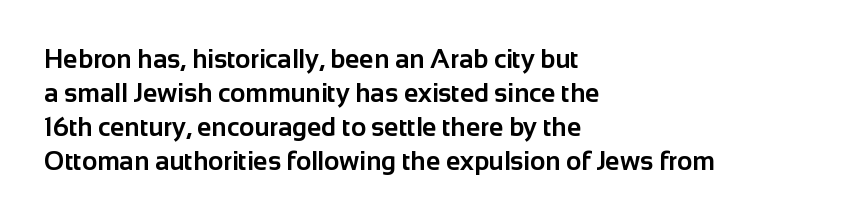
{"italic": "no", "bold": "yes", "underline": "no", "align": "left", "line_spacing": "normal", "line_spacing_ratio": 1.31, "letter_spacing": "normal", "letter_spacing_em": 0.0, "glyph_px": 26}
